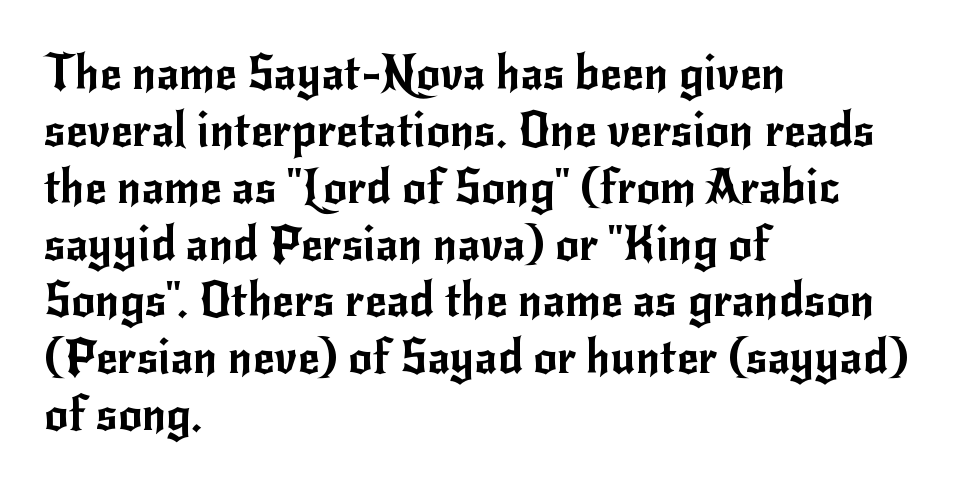
{"serif": "no", "italic": "no", "width": "normal", "stroke_contrast": "low", "x_height": "small", "monospaced": "no", "underline": "no", "align": "left", "line_spacing_ratio": 1.21, "letter_spacing": "normal", "letter_spacing_em": 0.0, "glyph_px": 47}
